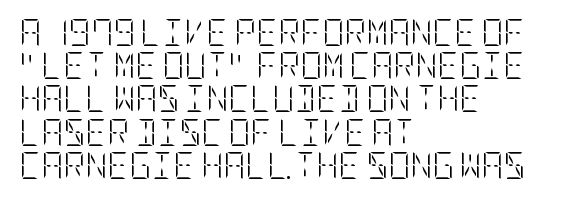
{"italic": "no", "bold": "no", "underline": "no", "align": "left", "line_spacing_ratio": 1.23, "letter_spacing": "normal", "letter_spacing_em": 0.0, "glyph_px": 27}
